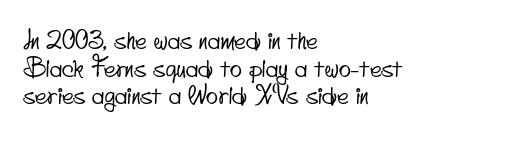
{"underline": "no", "align": "left", "line_spacing": "tight", "line_spacing_ratio": 1.11, "letter_spacing": "normal", "letter_spacing_em": 0.0, "glyph_px": 25}
